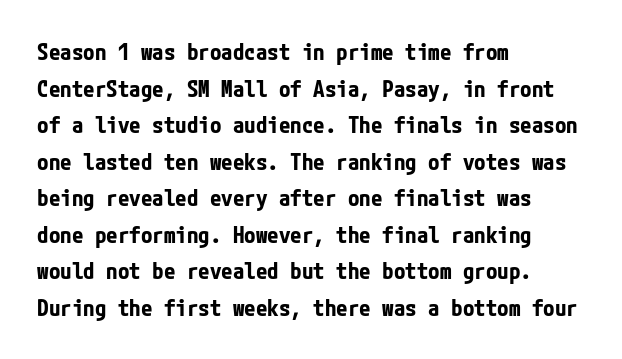
{"italic": "no", "bold": "yes", "underline": "no", "align": "left", "line_spacing": "normal", "line_spacing_ratio": 1.59, "letter_spacing": "normal", "letter_spacing_em": 0.0, "glyph_px": 23}
